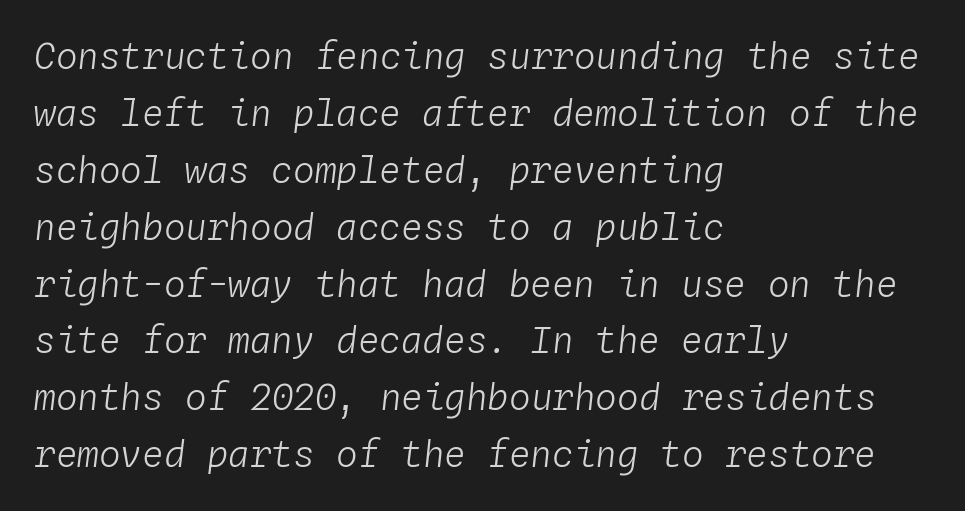
{"italic": "yes", "lean": "right", "slant_degrees": 4, "bold": "no", "weight": "light", "width": "normal", "stroke_contrast": "low", "x_height": "medium", "monospaced": "yes", "underline": "no", "align": "left", "line_spacing": "normal", "line_spacing_ratio": 1.58, "letter_spacing": "normal", "letter_spacing_em": 0.0, "glyph_px": 36}
